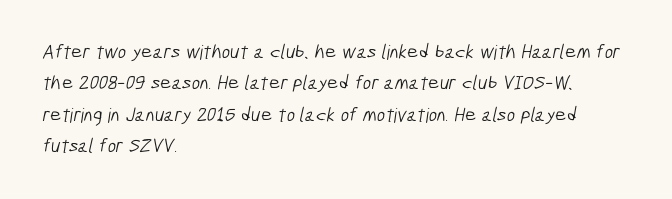
Q: Is the text bold? A: No.
Q: Is the text underlined? A: No.
Q: How is the paragraph aligned? A: Left-aligned.
Q: Is the spacing between letters normal or unusually wide? A: Normal.
Q: Is the spacing between lines tight, normal or loose? A: Normal.
